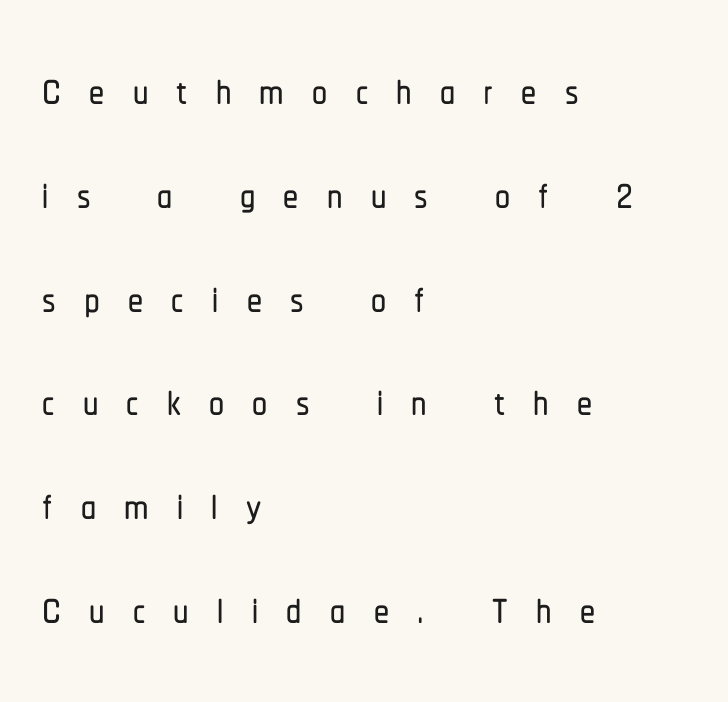
The image shows 60 px condensed sans-serif type, upright; set left-aligned, line spacing 1.73x, unusually wide letter spacing (+0.47 em), not underlined; low stroke contrast and a medium x-height.
